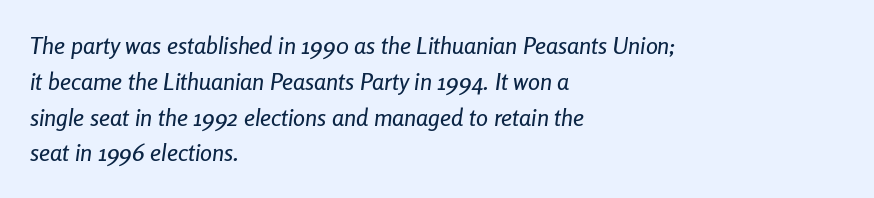
The image shows 24 px text type, italic (leaning right); set left-aligned, normal line spacing (1.49x), normal letter spacing, not underlined.
